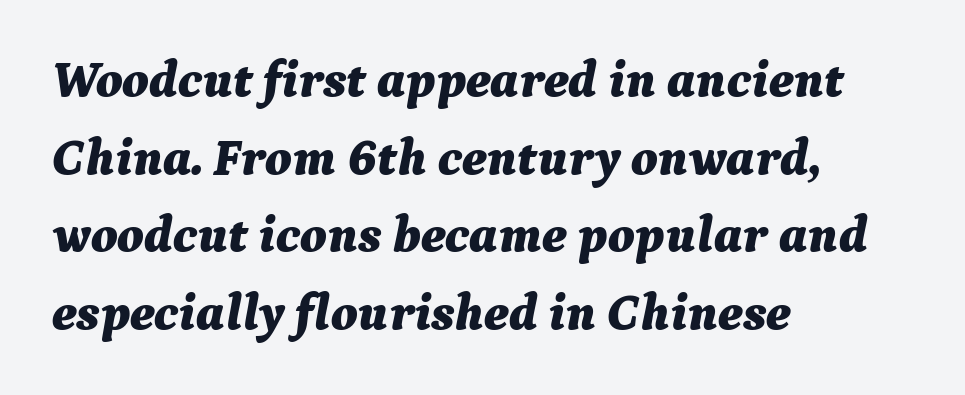
{"italic": "yes", "lean": "right", "slant_degrees": 9, "bold": "yes", "weight": "bold", "width": "normal", "stroke_contrast": "medium", "x_height": "medium", "monospaced": "no", "underline": "no", "align": "left", "line_spacing": "normal", "line_spacing_ratio": 1.52, "letter_spacing": "normal", "letter_spacing_em": 0.0, "glyph_px": 51}
